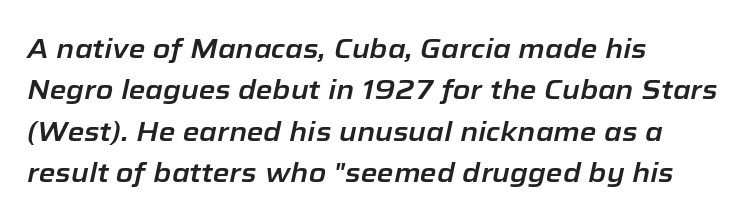
{"italic": "yes", "lean": "right", "slant_degrees": 12, "underline": "no", "align": "left", "line_spacing": "normal", "line_spacing_ratio": 1.53, "letter_spacing": "normal", "letter_spacing_em": 0.0, "glyph_px": 27}
